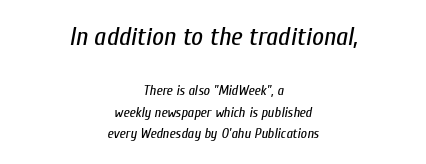
Q: Is the text bold? A: No.
Q: Is the text italic (slanted)? A: Yes, it leans right by about 10 degrees.
Q: Is the text underlined? A: No.
Q: How is the paragraph aligned? A: Centered.
Q: Is the spacing between letters normal or unusually wide? A: Normal.
Q: Is the spacing between lines tight, normal or loose? A: Normal.
Q: Which block of text is set in a larger size, the first (top) or the second (bottom)? A: The first (top) one.
